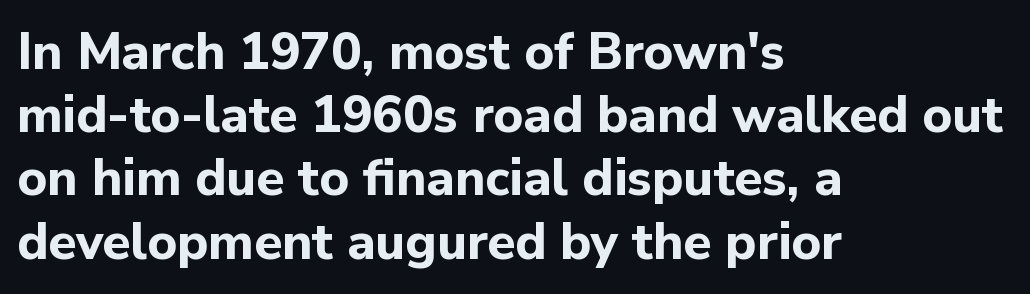
These lines stack with their left ends in a neat column. A typesetter would mark this as roman, not italic. I'd call this a sans setting — the letters go barefoot. Pretty heavy lettering here — definitely bold.
